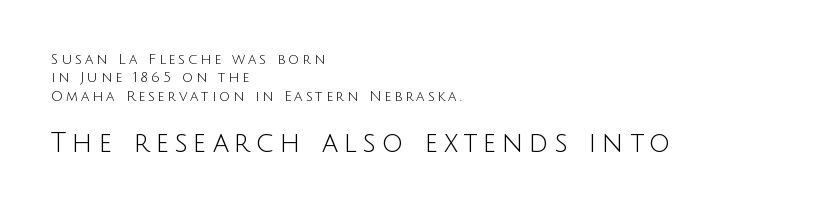
{"italic": "no", "bold": "no", "underline": "no", "align": "left", "line_spacing": "normal", "line_spacing_ratio": 1.32, "letter_spacing": "wide", "letter_spacing_em": 0.21, "larger_block": "second", "size_ratio": 1.93, "glyph_px": 27}
